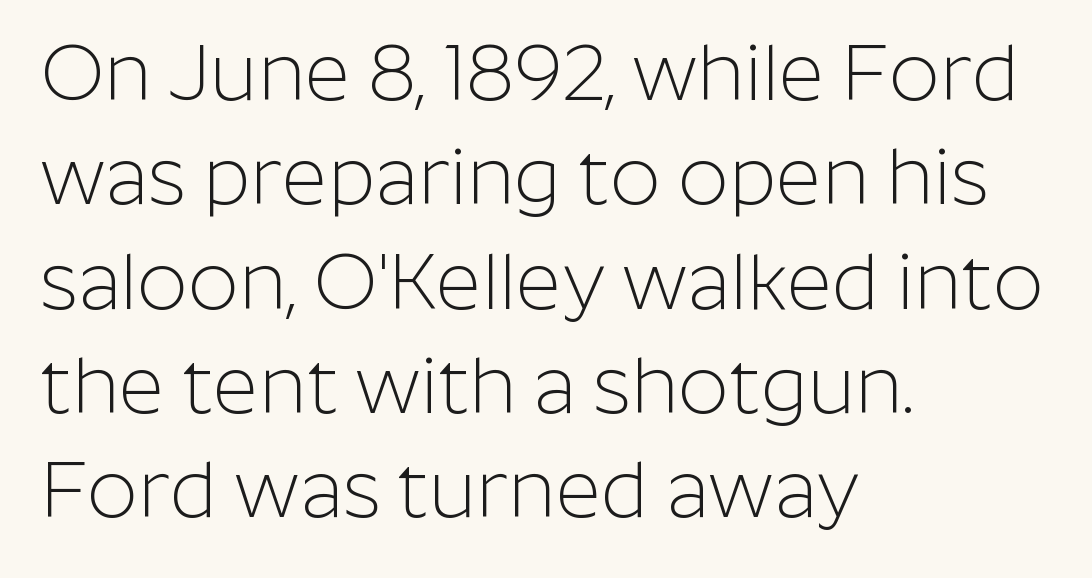
Q: Is the text bold? A: No.
Q: Is the text italic (slanted)? A: No, it is upright.
Q: Is the typeface a serif or a sans-serif typeface? A: Sans-serif.
Q: Is the text underlined? A: No.
Q: How is the paragraph aligned? A: Left-aligned.
Q: Is the spacing between letters normal or unusually wide? A: Normal.
Q: Is the spacing between lines tight, normal or loose? A: Normal.
Q: Width (condensed, normal, or wide)? A: Normal.
Q: Stroke contrast? A: Low.
Q: x-height? A: Medium.
Q: Monospaced? A: No.
